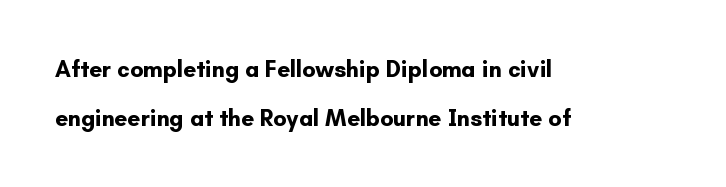
Q: Is the text bold? A: Yes.
Q: Is the text italic (slanted)? A: No, it is upright.
Q: Is the text underlined? A: No.
Q: How is the paragraph aligned? A: Left-aligned.
Q: Is the spacing between letters normal or unusually wide? A: Normal.
Q: Is the spacing between lines tight, normal or loose? A: Loose.
